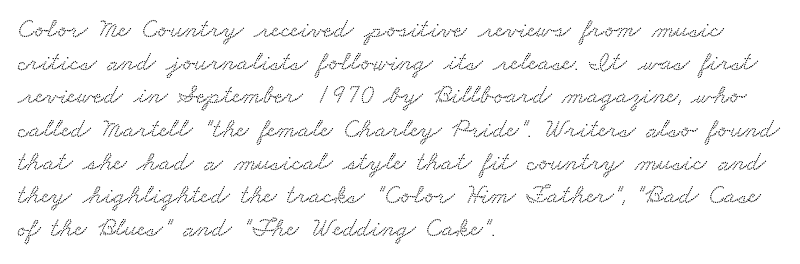
{"underline": "no", "align": "left", "line_spacing_ratio": 1.23, "letter_spacing": "normal", "letter_spacing_em": 0.0, "glyph_px": 27}
